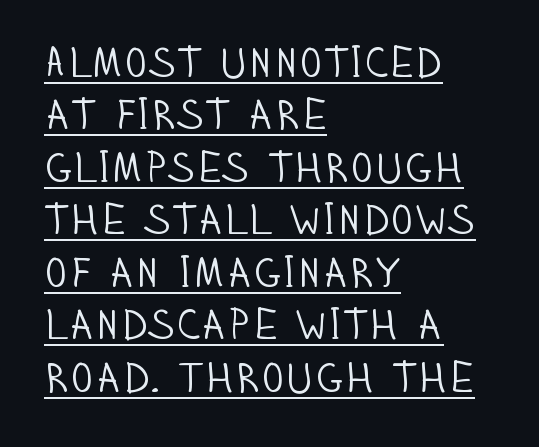
Q: Is the text bold? A: No.
Q: Is the text italic (slanted)? A: No, it is upright.
Q: Is the typeface a serif or a sans-serif typeface? A: Sans-serif.
Q: Is the text underlined? A: Yes.
Q: How is the paragraph aligned? A: Left-aligned.
Q: Is the spacing between letters normal or unusually wide? A: Normal.
Q: Width (condensed, normal, or wide)? A: Condensed.
Q: Stroke contrast? A: Low.
Q: x-height? A: Large.
Q: Monospaced? A: No.
